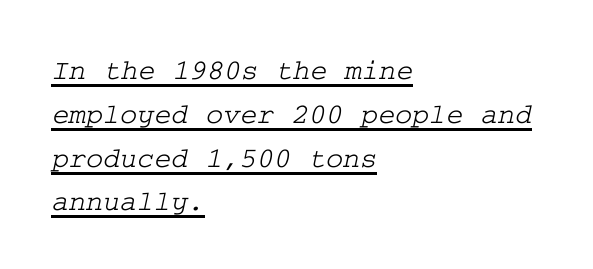
What kind of face is this? One with serifs. Regular leading. Between one letter and the next there's only the usual sliver of space. Decoration check: the copy is underlined. These lines are set flush left with a ragged right edge.
